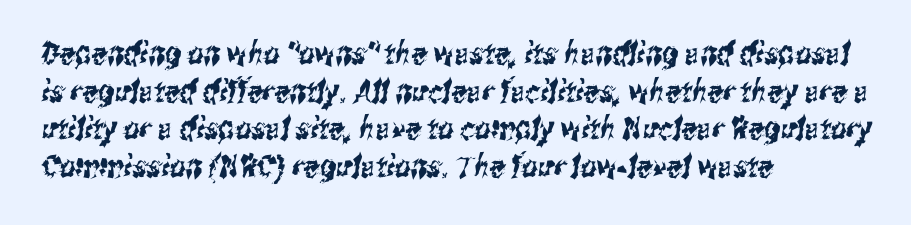
Q: Is the typeface a serif or a sans-serif typeface? A: Sans-serif.
Q: Is the text underlined? A: No.
Q: How is the paragraph aligned? A: Left-aligned.
Q: Is the spacing between letters normal or unusually wide? A: Normal.
Q: Width (condensed, normal, or wide)? A: Condensed.
Q: Stroke contrast? A: Medium.
Q: x-height? A: Medium.
Q: Monospaced? A: No.
